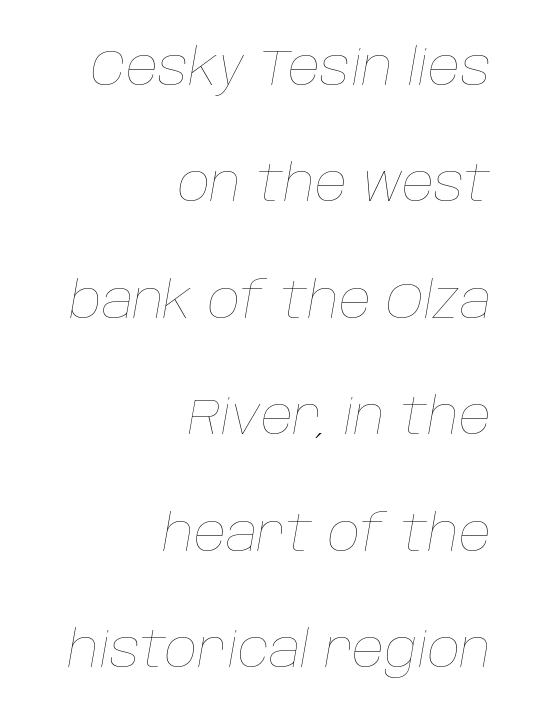
The image shows 50 px thin type, italic (leaning right); set right-aligned, loose line spacing (2.33x), normal letter spacing, not underlined; low stroke contrast and a large x-height.
